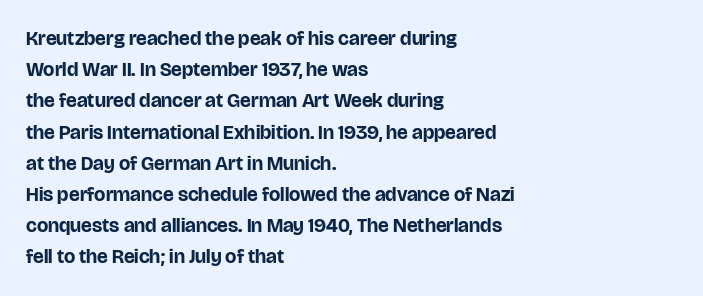
The image shows 20 px bold type, upright; set left-aligned, normal line spacing (1.56x), normal letter spacing, not underlined.
